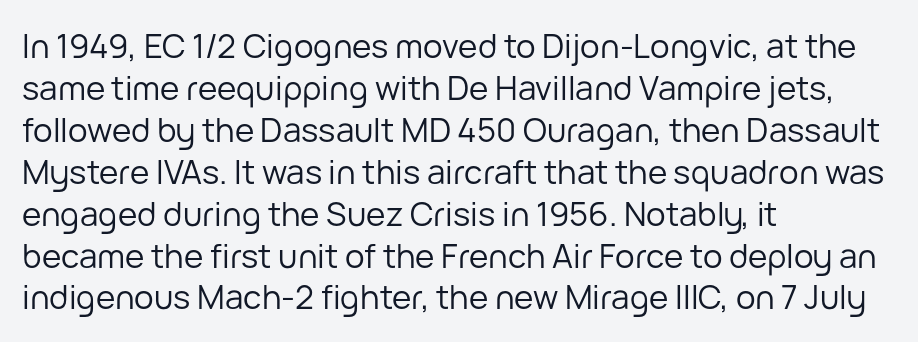
Is the letter spacing exaggerated? No — it looks like the ordinary default. A clean baseline with only descenders dipping below it. The face used here is a sans, in the tradition of grotesques and geometrics. Caption: face not bold, strokes unweighted. This sample is left-justified, so line endings fall wherever the words run out. Notice how descenders clear the ascenders below comfortably — that's standard leading.
